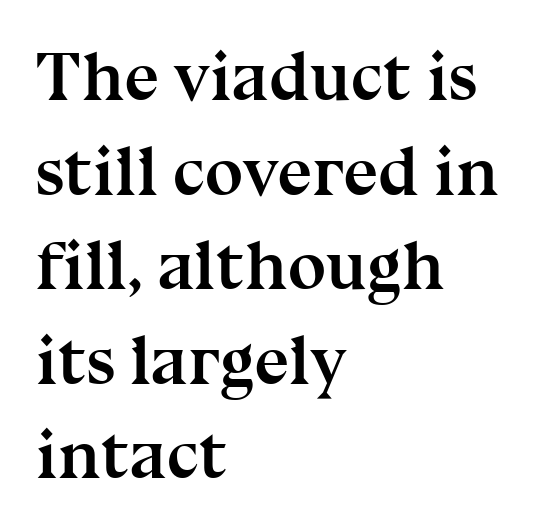
{"serif": "yes", "italic": "no", "bold": "yes", "weight": "semibold", "width": "normal", "stroke_contrast": "medium", "x_height": "medium", "monospaced": "no", "underline": "no", "align": "left", "line_spacing": "normal", "line_spacing_ratio": 1.37, "letter_spacing": "normal", "letter_spacing_em": 0.0, "glyph_px": 69}
